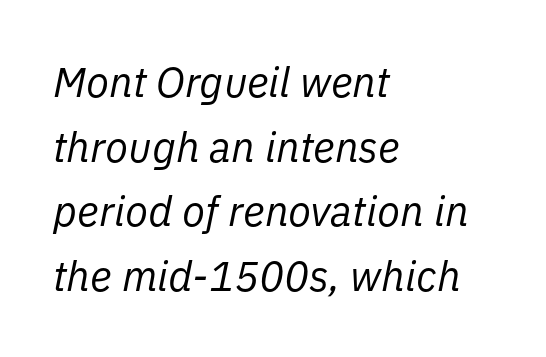
Nobody drew a line under any word here. The letters look calm and open, with moderate or lighter stems. Letter spacing: default. The text carries the slant typical of an italic or oblique font. Character widths vary here, with narrow letters taking less room than wide ones. Students, observe: this is what conventionally led text looks like.
